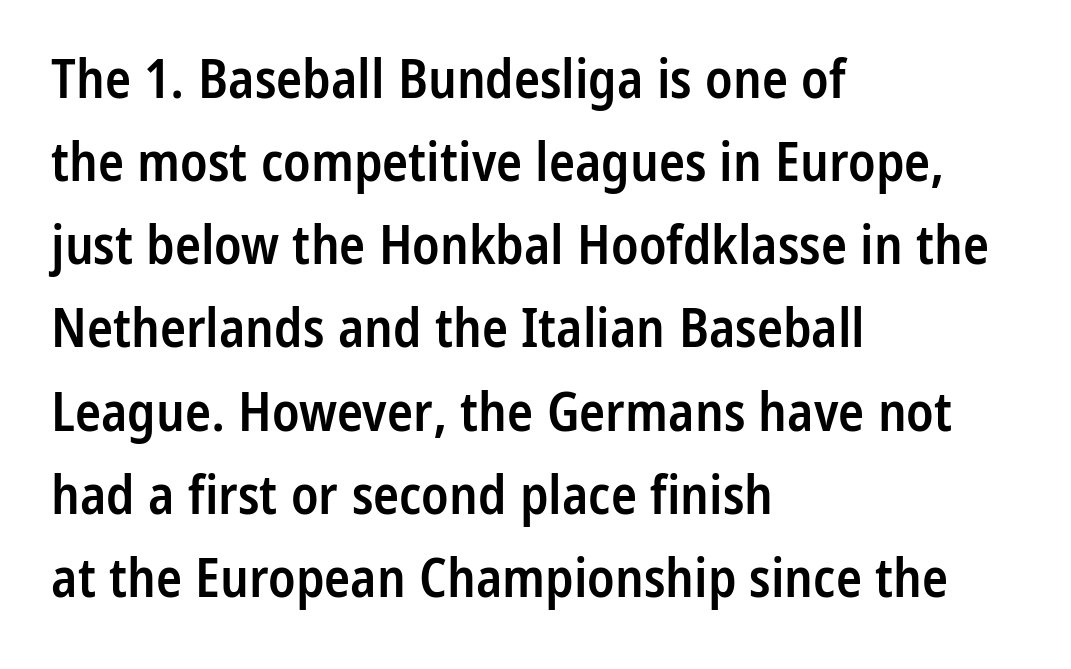
Q: Is the text bold? A: Semi-bold.
Q: Is the text italic (slanted)? A: No, it is upright.
Q: Is the typeface a serif or a sans-serif typeface? A: Sans-serif.
Q: Is the text underlined? A: No.
Q: How is the paragraph aligned? A: Left-aligned.
Q: Is the spacing between letters normal or unusually wide? A: Normal.
Q: Is the spacing between lines tight, normal or loose? A: Normal.
Q: Width (condensed, normal, or wide)? A: Condensed.
Q: Stroke contrast? A: Low.
Q: x-height? A: Medium.
Q: Monospaced? A: No.
